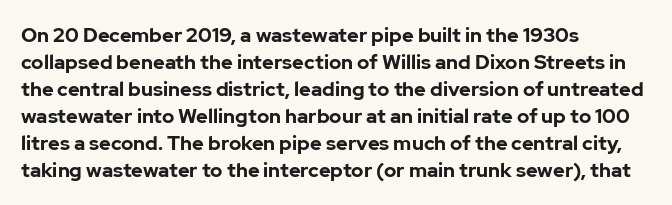
{"italic": "no", "bold": "yes", "underline": "no", "align": "left", "line_spacing": "normal", "line_spacing_ratio": 1.35, "letter_spacing": "normal", "letter_spacing_em": 0.0, "glyph_px": 20}
